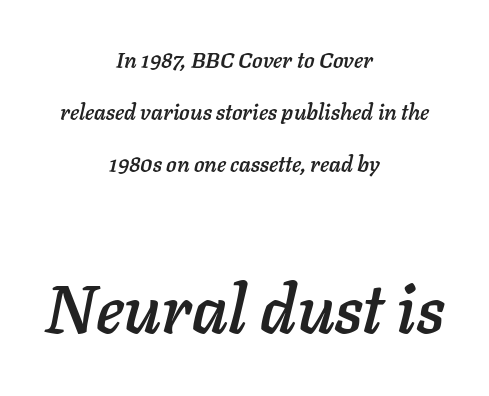
Q: Is the text italic (slanted)? A: Yes, it leans right by about 11 degrees.
Q: Is the text underlined? A: No.
Q: How is the paragraph aligned? A: Centered.
Q: Is the spacing between letters normal or unusually wide? A: Normal.
Q: Is the spacing between lines tight, normal or loose? A: Loose.
Q: Which block of text is set in a larger size, the first (top) or the second (bottom)? A: The second (bottom) one.
Q: Width (condensed, normal, or wide)? A: Normal.
Q: Stroke contrast? A: Low.
Q: x-height? A: Medium.
Q: Monospaced? A: No.
